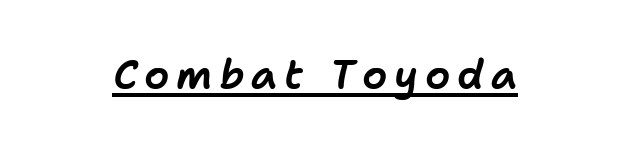
The typography opts for an oblique posture over an upright one. Underlining? Definitely there. Character widths vary here, with narrow letters taking less room than wide ones.
